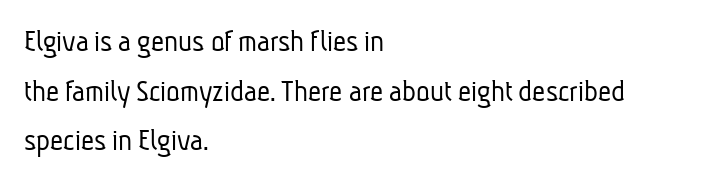
Q: Is the text bold? A: No.
Q: Is the typeface a serif or a sans-serif typeface? A: Sans-serif.
Q: Is the text underlined? A: No.
Q: How is the paragraph aligned? A: Left-aligned.
Q: Is the spacing between letters normal or unusually wide? A: Normal.
Q: Is the spacing between lines tight, normal or loose? A: Normal.
Q: Width (condensed, normal, or wide)? A: Condensed.
Q: Stroke contrast? A: Low.
Q: x-height? A: Medium.
Q: Monospaced? A: No.
